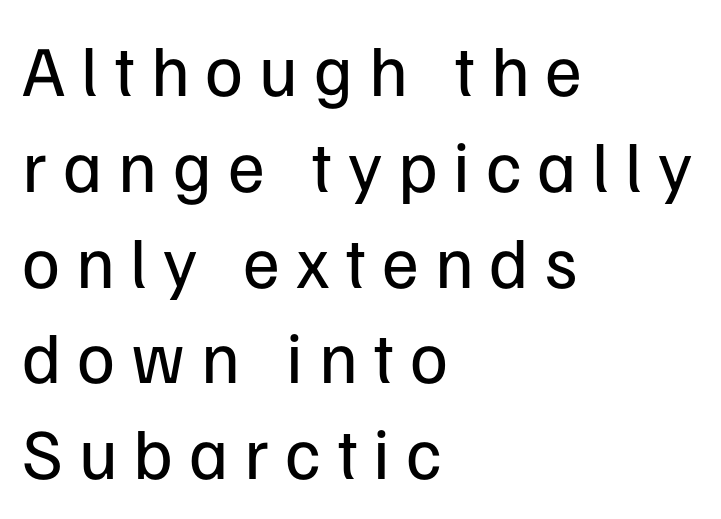
Q: Is the text bold? A: No.
Q: Is the text italic (slanted)? A: No, it is upright.
Q: Is the typeface a serif or a sans-serif typeface? A: Sans-serif.
Q: Is the text underlined? A: No.
Q: How is the paragraph aligned? A: Left-aligned.
Q: Is the spacing between letters normal or unusually wide? A: Unusually wide.
Q: Is the spacing between lines tight, normal or loose? A: Normal.
Q: Width (condensed, normal, or wide)? A: Normal.
Q: Stroke contrast? A: Low.
Q: x-height? A: Medium.
Q: Monospaced? A: No.
